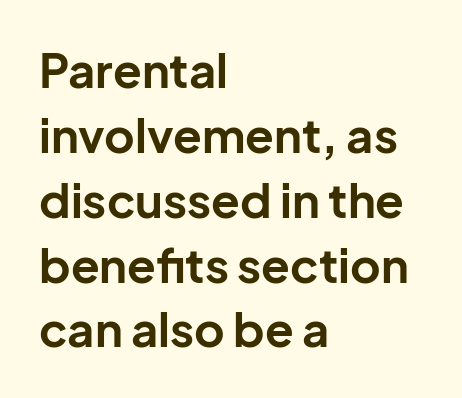
{"serif": "no", "italic": "no", "bold": "yes", "weight": "bold", "width": "normal", "stroke_contrast": "low", "x_height": "medium", "monospaced": "no", "underline": "no", "align": "left", "line_spacing": "normal", "line_spacing_ratio": 1.38, "letter_spacing": "normal", "letter_spacing_em": 0.0, "glyph_px": 47}
